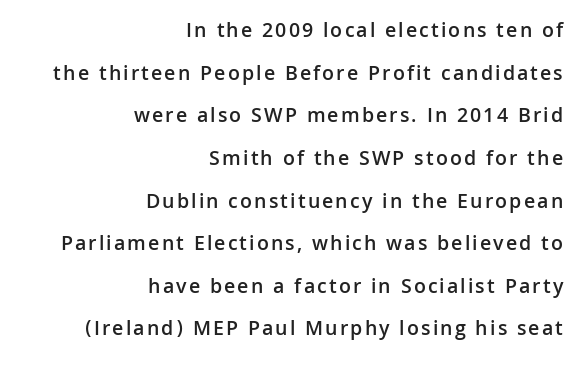
The paragraph has a hard right edge and a soft left edge. Leading is clearly above the norm, producing a sparse column. Check under the words: just untouched page. As a designer I'd log this as weight 600, semibold. Unlike italic type, these characters show no tilt at all.
